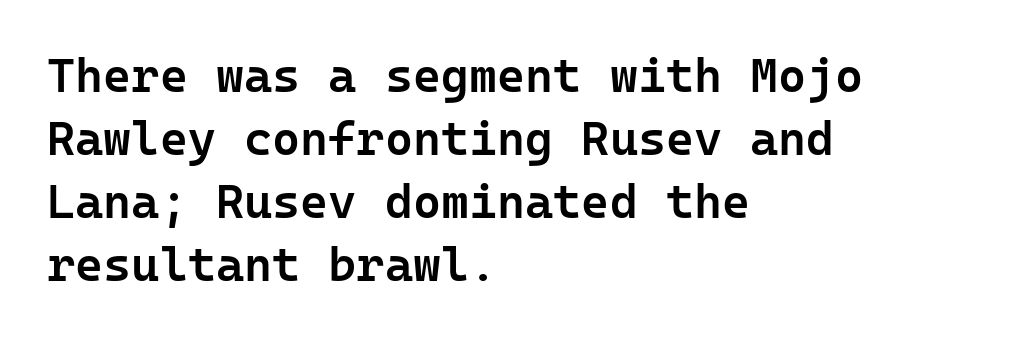
Notice how the passage keeps a crisp vertical edge on the left only. Quick note: interline space is typical. The text was rendered using a sans face with plain stroke endings. Check the space under the baseline: it is left empty. The face used here is rendered with its standard letterfit. Summary of weight: moderately heavy, a semibold.
